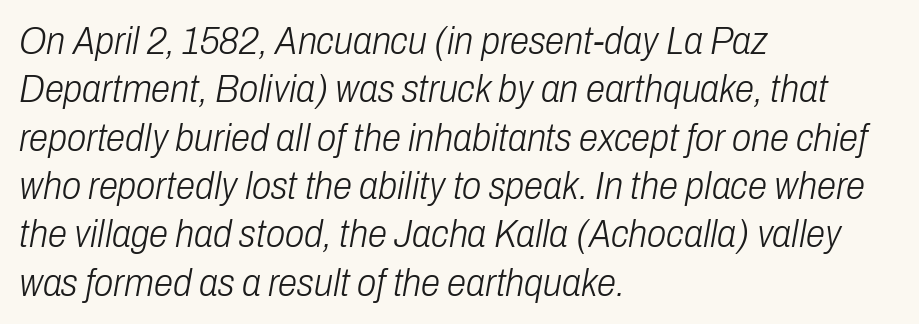
Proportional: the letters do not fall into vertical columns. No letter is thick-stroked: the sample isn't bold. Students, note that the glyphs here touch the page at normal intervals. Unmarked baselines from the first word to the last. If you drew a ruler down the left edge, every line would touch it.
